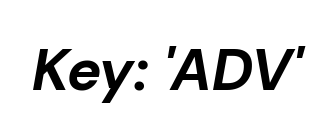
The image shows 58 px bold type, italic (leaning right); set normal letter spacing, not underlined; low stroke contrast and a medium x-height.
